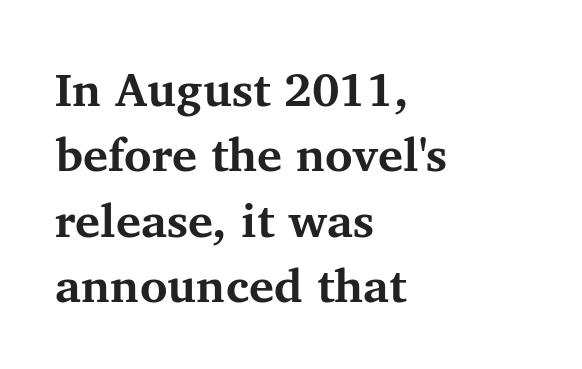
{"serif": "yes", "italic": "no", "bold": "yes", "weight": "bold", "width": "normal", "stroke_contrast": "medium", "x_height": "medium", "monospaced": "no", "underline": "no", "align": "left", "line_spacing": "normal", "line_spacing_ratio": 1.39, "letter_spacing": "normal", "letter_spacing_em": 0.0, "glyph_px": 47}
